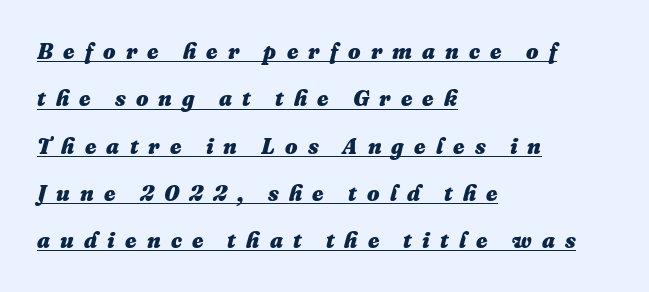
Q: Is the text bold? A: Yes.
Q: Is the text italic (slanted)? A: Yes, it leans right by about 16 degrees.
Q: Is the text underlined? A: Yes.
Q: How is the paragraph aligned? A: Left-aligned.
Q: Is the spacing between letters normal or unusually wide? A: Unusually wide.
Q: Is the spacing between lines tight, normal or loose? A: Loose.
